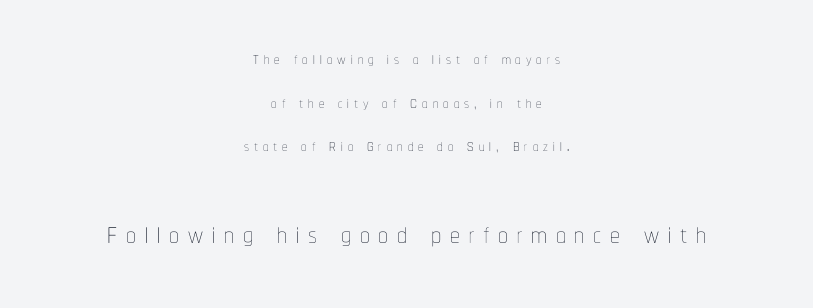
Q: Is the text bold? A: No.
Q: Is the text italic (slanted)? A: No, it is upright.
Q: Is the text underlined? A: No.
Q: How is the paragraph aligned? A: Centered.
Q: Is the spacing between letters normal or unusually wide? A: Unusually wide.
Q: Is the spacing between lines tight, normal or loose? A: Loose.
Q: Which block of text is set in a larger size, the first (top) or the second (bottom)? A: The second (bottom) one.
Q: Width (condensed, normal, or wide)? A: Condensed.
Q: Stroke contrast? A: Low.
Q: x-height? A: Medium.
Q: Monospaced? A: No.
